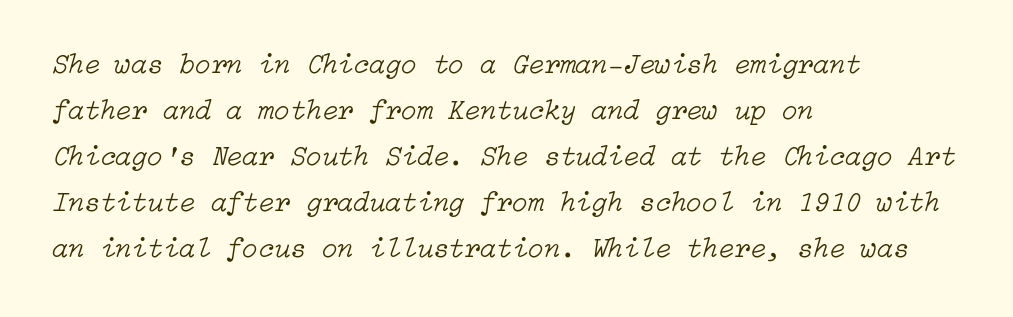
Q: Is the text bold? A: No.
Q: Is the text italic (slanted)? A: Yes, it leans right by about 15 degrees.
Q: Is the text underlined? A: No.
Q: How is the paragraph aligned? A: Left-aligned.
Q: Is the spacing between letters normal or unusually wide? A: Normal.
Q: Is the spacing between lines tight, normal or loose? A: Normal.
Q: Width (condensed, normal, or wide)? A: Normal.
Q: Stroke contrast? A: Low.
Q: x-height? A: Medium.
